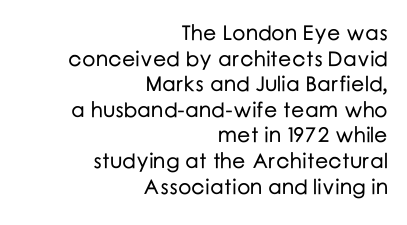
The compositor pushed each line to the right boundary. This sample uses an upright cut, with every glyph sitting square on the baseline. Bare-footed words on every line. The tracking reads as untouched default to a designer's eye.
